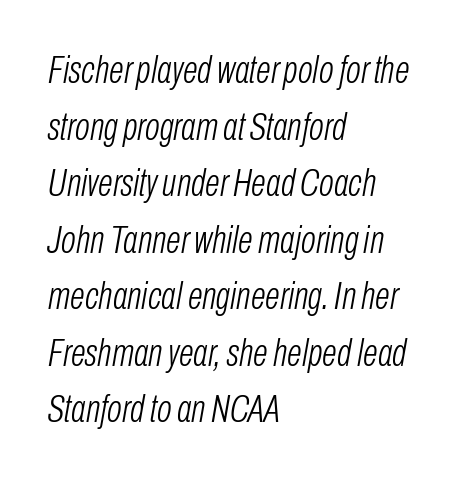
The image shows 39 px light, condensed type, italic (leaning right); set left-aligned, normal line spacing (1.45x), normal letter spacing, not underlined; low stroke contrast and a medium x-height.
